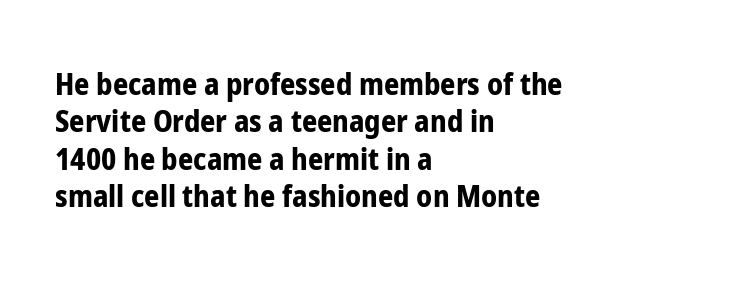
The image shows 30 px bold, condensed sans-serif type, upright; set left-aligned, normal line spacing (1.25x), normal letter spacing, not underlined; low stroke contrast and a medium x-height.
